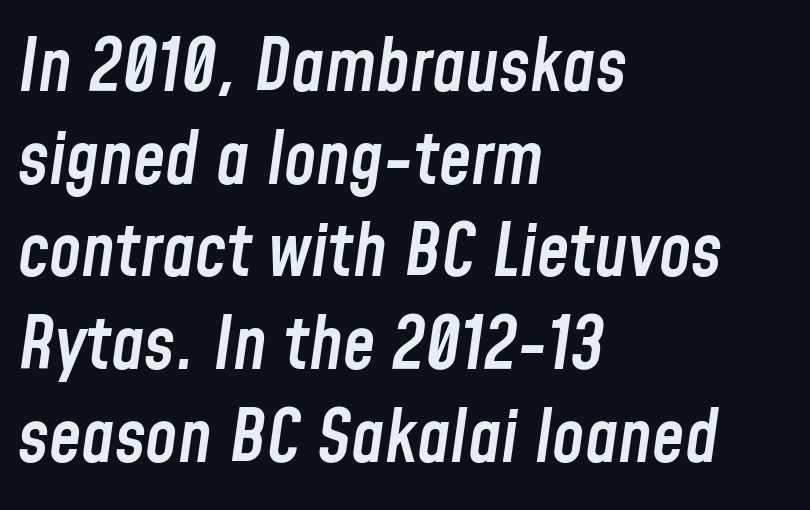
Q: Is the text bold? A: Semi-bold.
Q: Is the text italic (slanted)? A: Yes, it leans right by about 8 degrees.
Q: Is the text underlined? A: No.
Q: How is the paragraph aligned? A: Left-aligned.
Q: Is the spacing between letters normal or unusually wide? A: Normal.
Q: Is the spacing between lines tight, normal or loose? A: Normal.
Q: Width (condensed, normal, or wide)? A: Condensed.
Q: Stroke contrast? A: Low.
Q: x-height? A: Medium.
Q: Monospaced? A: No.
